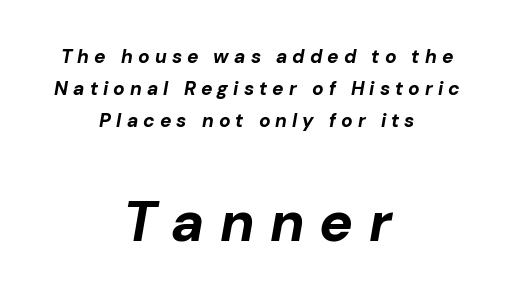
{"italic": "yes", "lean": "right", "slant_degrees": 10, "bold": "yes", "weight": "bold", "width": "normal", "stroke_contrast": "low", "x_height": "medium", "monospaced": "no", "underline": "no", "align": "center", "line_spacing": "normal", "line_spacing_ratio": 1.68, "letter_spacing": "wide", "letter_spacing_em": 0.27, "larger_block": "second", "size_ratio": 2.95, "glyph_px": 56}
